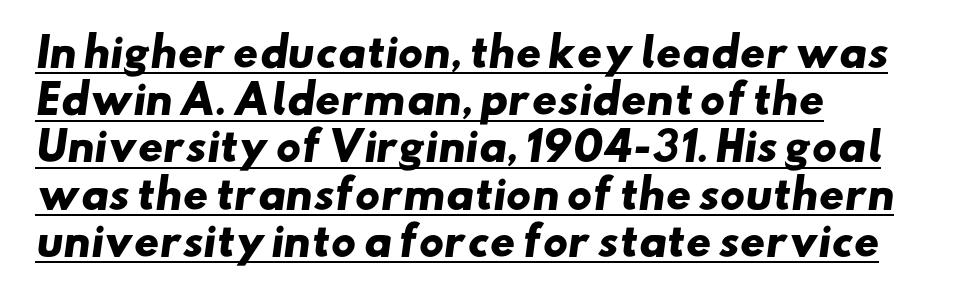
The rendering shows plain stroke endings on the letterforms — a sans-serif design. These lines are rendered in a variable-pitch font. Each line starts at the same left margin while the right side varies. Nothing unusual about the tracking: characters are spaced as the font intends. The lettering is marked with a stroke running underneath it. Chunky letters — that's bold for sure.
